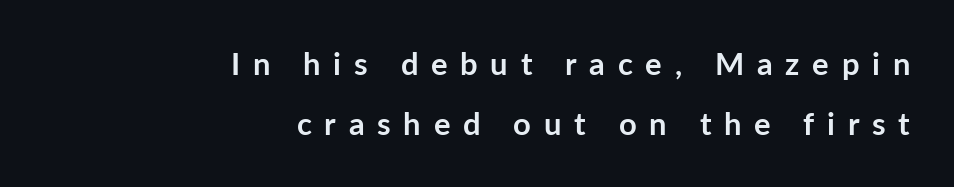
Q: Is the text bold? A: Yes.
Q: Is the text italic (slanted)? A: No, it is upright.
Q: Is the typeface a serif or a sans-serif typeface? A: Sans-serif.
Q: Is the text underlined? A: No.
Q: How is the paragraph aligned? A: Right-aligned.
Q: Is the spacing between letters normal or unusually wide? A: Unusually wide.
Q: Is the spacing between lines tight, normal or loose? A: Loose.
Q: Width (condensed, normal, or wide)? A: Normal.
Q: Stroke contrast? A: Low.
Q: x-height? A: Medium.
Q: Monospaced? A: No.
